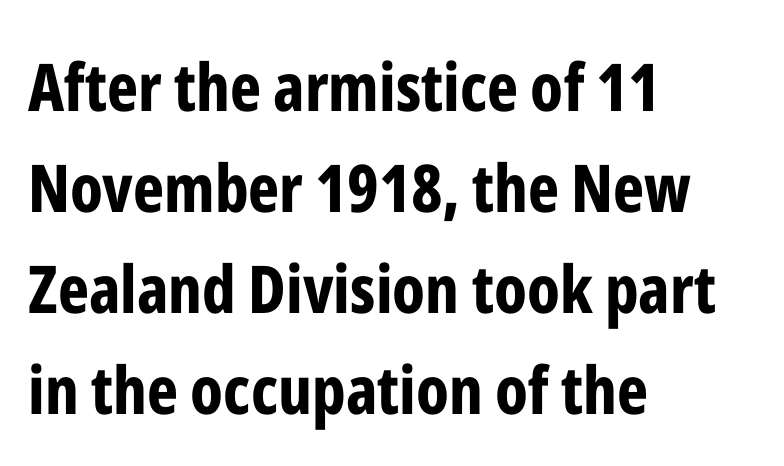
The image shows 66 px bold, condensed sans-serif type, upright; set left-aligned, normal line spacing (1.53x), normal letter spacing, not underlined; low stroke contrast and a medium x-height.
